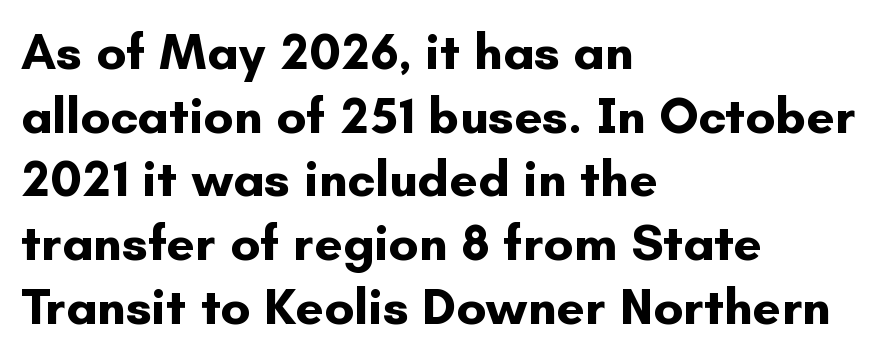
Q: Is the text bold? A: Yes.
Q: Is the text italic (slanted)? A: No, it is upright.
Q: Is the typeface a serif or a sans-serif typeface? A: Sans-serif.
Q: Is the text underlined? A: No.
Q: How is the paragraph aligned? A: Left-aligned.
Q: Is the spacing between letters normal or unusually wide? A: Normal.
Q: Is the spacing between lines tight, normal or loose? A: Normal.
Q: Width (condensed, normal, or wide)? A: Normal.
Q: Stroke contrast? A: Low.
Q: x-height? A: Small.
Q: Monospaced? A: No.
